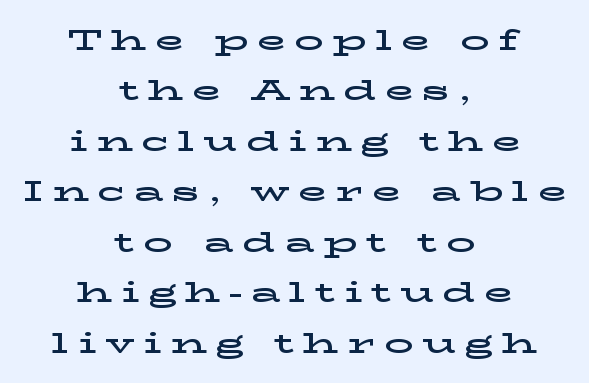
{"serif": "yes", "italic": "no", "width": "wide", "stroke_contrast": "low", "x_height": "medium", "monospaced": "no", "underline": "no", "align": "center", "line_spacing_ratio": 1.74, "letter_spacing": "wide", "letter_spacing_em": 0.3, "glyph_px": 29}
